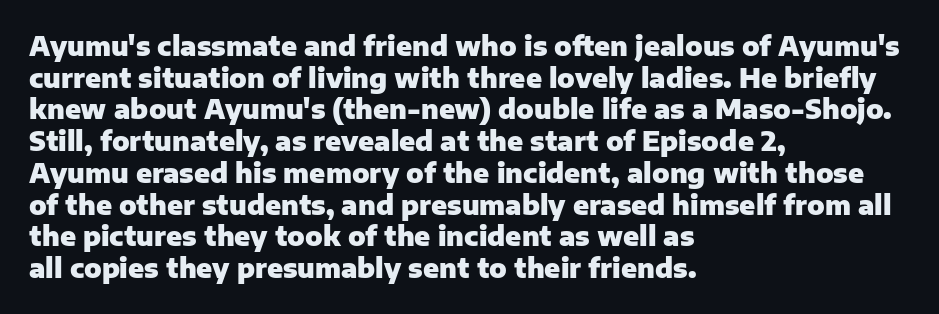
{"italic": "no", "bold": "yes", "underline": "no", "align": "left", "line_spacing_ratio": 1.22, "letter_spacing": "normal", "letter_spacing_em": 0.0, "glyph_px": 26}
